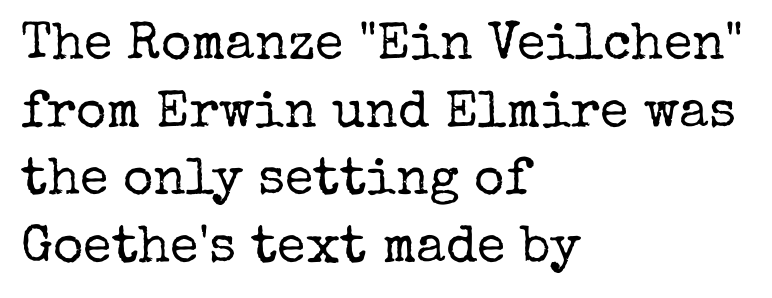
{"serif": "yes", "italic": "no", "bold": "no", "weight": "regular", "width": "normal", "stroke_contrast": "low", "x_height": "medium", "monospaced": "no", "underline": "no", "align": "left", "line_spacing": "normal", "line_spacing_ratio": 1.3, "letter_spacing": "normal", "letter_spacing_em": 0.0, "glyph_px": 52}
